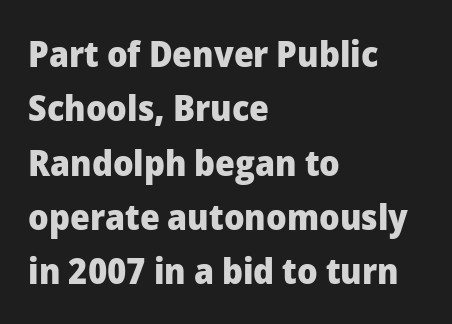
Q: Is the text bold? A: Yes.
Q: Is the text italic (slanted)? A: No, it is upright.
Q: Is the typeface a serif or a sans-serif typeface? A: Sans-serif.
Q: Is the text underlined? A: No.
Q: How is the paragraph aligned? A: Left-aligned.
Q: Is the spacing between letters normal or unusually wide? A: Normal.
Q: Is the spacing between lines tight, normal or loose? A: Normal.
Q: Width (condensed, normal, or wide)? A: Normal.
Q: Stroke contrast? A: Low.
Q: x-height? A: Medium.
Q: Monospaced? A: No.
